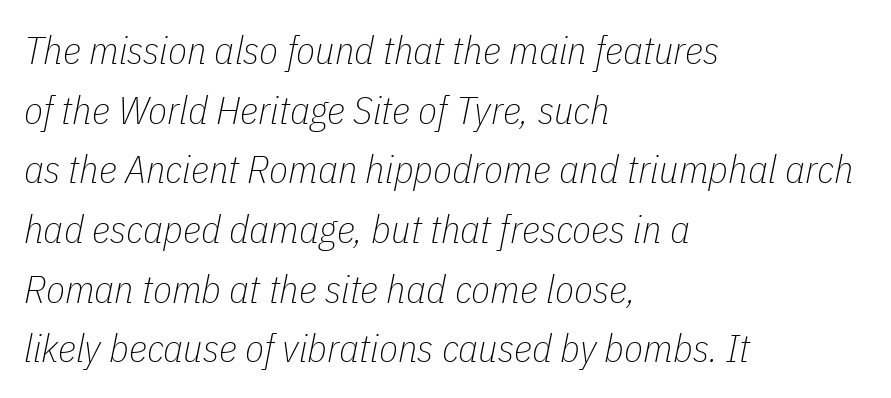
The rendering uses a moderate line-height, typical for paragraphs. Spacing verdict: proportional, widths tailored to each character. Bare-footed words on every line. Slant detected: the letters are inclined. Stems here are at most as thick as an everyday book face.
